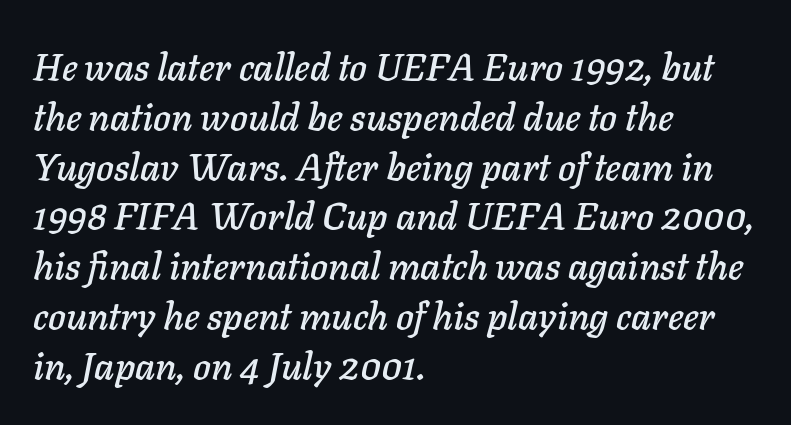
{"italic": "yes", "lean": "right", "slant_degrees": 11, "width": "normal", "stroke_contrast": "low", "x_height": "medium", "monospaced": "no", "underline": "no", "align": "left", "line_spacing": "normal", "line_spacing_ratio": 1.31, "letter_spacing": "normal", "letter_spacing_em": 0.0, "glyph_px": 38}
